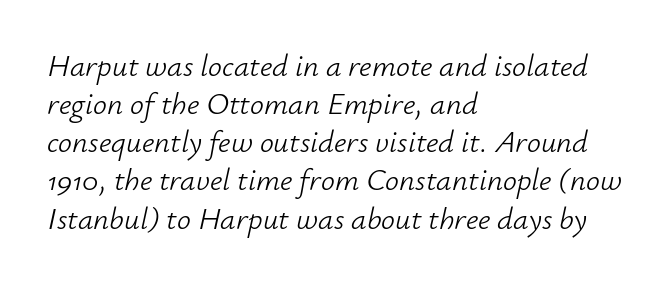
The image shows 31 px light type, italic (leaning right); set left-aligned, line spacing 1.23x, normal letter spacing, not underlined; low stroke contrast and a small x-height.
